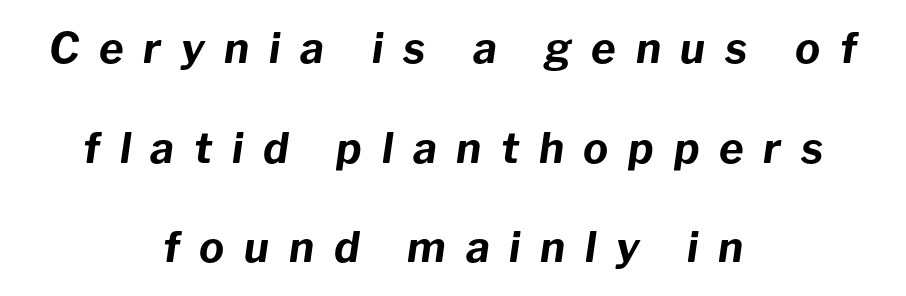
Q: Is the text bold? A: Yes.
Q: Is the text italic (slanted)? A: Yes, it leans right by about 8 degrees.
Q: Is the text underlined? A: No.
Q: How is the paragraph aligned? A: Centered.
Q: Is the spacing between letters normal or unusually wide? A: Unusually wide.
Q: Is the spacing between lines tight, normal or loose? A: Loose.
Q: Width (condensed, normal, or wide)? A: Normal.
Q: Stroke contrast? A: Low.
Q: x-height? A: Medium.
Q: Monospaced? A: No.
